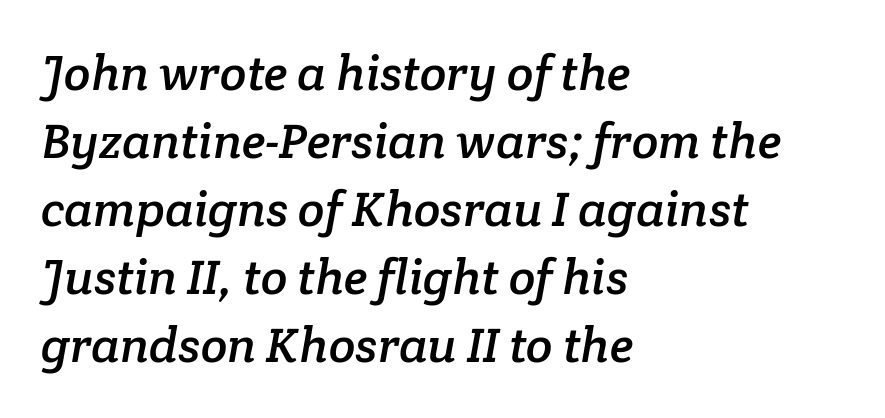
{"serif": "yes", "width": "normal", "stroke_contrast": "low", "x_height": "medium", "monospaced": "no", "underline": "no", "align": "left", "line_spacing": "normal", "line_spacing_ratio": 1.39, "letter_spacing": "normal", "letter_spacing_em": 0.0, "glyph_px": 49}
